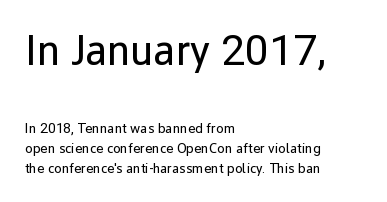
Q: Is the text bold? A: No.
Q: Is the text italic (slanted)? A: No, it is upright.
Q: Is the typeface a serif or a sans-serif typeface? A: Sans-serif.
Q: Is the text underlined? A: No.
Q: How is the paragraph aligned? A: Left-aligned.
Q: Is the spacing between letters normal or unusually wide? A: Normal.
Q: Is the spacing between lines tight, normal or loose? A: Normal.
Q: Which block of text is set in a larger size, the first (top) or the second (bottom)? A: The first (top) one.
Q: Width (condensed, normal, or wide)? A: Normal.
Q: Stroke contrast? A: Low.
Q: x-height? A: Medium.
Q: Monospaced? A: No.
